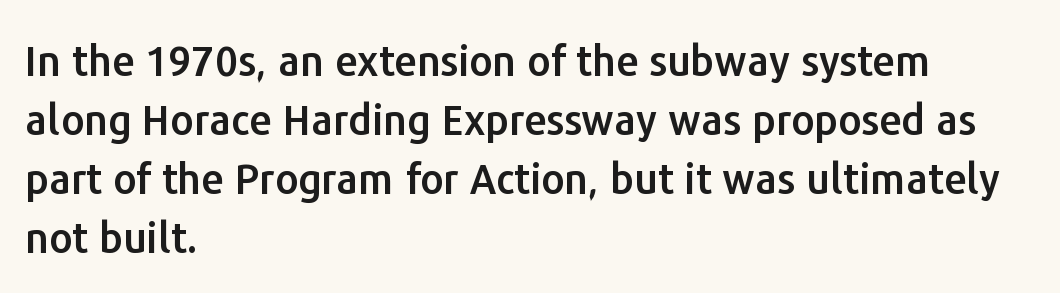
{"serif": "no", "italic": "no", "width": "normal", "stroke_contrast": "low", "x_height": "medium", "monospaced": "no", "underline": "no", "align": "left", "line_spacing": "normal", "line_spacing_ratio": 1.44, "letter_spacing": "normal", "letter_spacing_em": 0.0, "glyph_px": 41}
